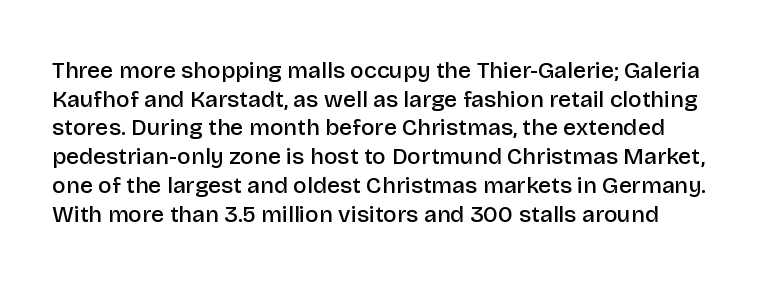
The image shows 23 px text type, upright; set left-aligned, normal line spacing (1.25x), normal letter spacing, not underlined.
